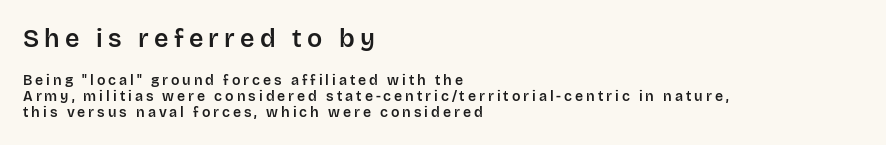
Each row of text sits above clean, open space. The setting favours the left margin, as ordinary paragraphs usually do. Note: larger setting up top, smaller setting below. The letters are spread apart with noticeably loose tracking. The axis of the letterforms is exactly vertical.
